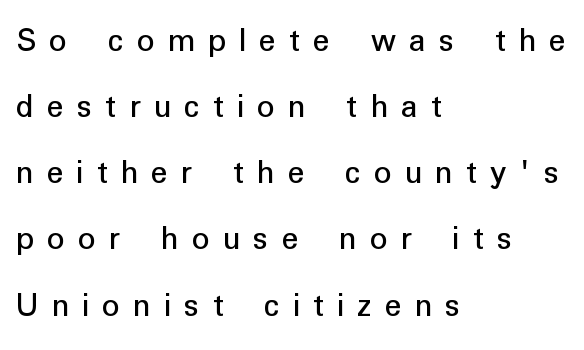
Q: Is the text italic (slanted)? A: No, it is upright.
Q: Is the typeface a serif or a sans-serif typeface? A: Sans-serif.
Q: Is the text underlined? A: No.
Q: How is the paragraph aligned? A: Left-aligned.
Q: Is the spacing between letters normal or unusually wide? A: Unusually wide.
Q: Width (condensed, normal, or wide)? A: Normal.
Q: Stroke contrast? A: Low.
Q: x-height? A: Medium.
Q: Monospaced? A: No.
